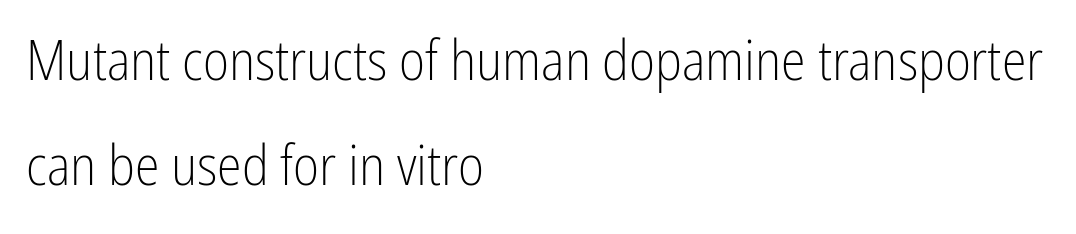
The image shows 56 px light, condensed sans-serif type, upright; set left-aligned, line spacing 1.87x, normal letter spacing, not underlined; low stroke contrast and a medium x-height.
